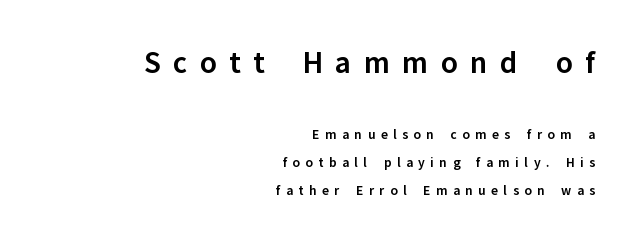
The composition opens big and finishes small. You could only call the tracking loose — the letters float apart. What weight is shown? A semibold, between regular and bold. The glyphs in this specimen are sans serif. Each new line begins a long way beneath the previous one. Words float on clear page, feet unadorned.
